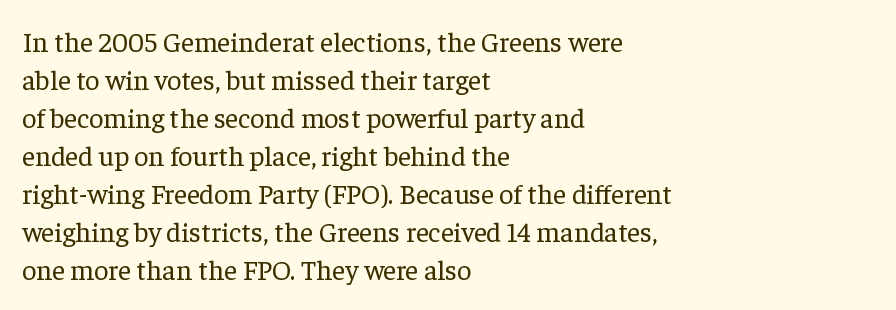
{"serif": "yes", "italic": "no", "bold": "no", "weight": "regular", "width": "normal", "stroke_contrast": "low", "x_height": "medium", "monospaced": "no", "underline": "no", "align": "left", "line_spacing": "normal", "line_spacing_ratio": 1.36, "letter_spacing": "normal", "letter_spacing_em": 0.0, "glyph_px": 28}
